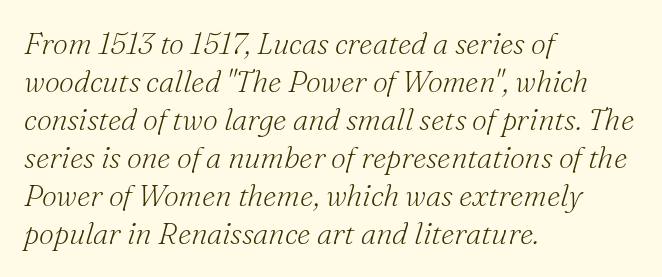
Q: Is the text bold? A: No.
Q: Is the text italic (slanted)? A: Yes, it leans right by about 16 degrees.
Q: Is the typeface a serif or a sans-serif typeface? A: Serif.
Q: Is the text underlined? A: No.
Q: How is the paragraph aligned? A: Left-aligned.
Q: Is the spacing between letters normal or unusually wide? A: Normal.
Q: Is the spacing between lines tight, normal or loose? A: Normal.
Q: Width (condensed, normal, or wide)? A: Normal.
Q: Stroke contrast? A: Medium.
Q: x-height? A: Small.
Q: Monospaced? A: No.
